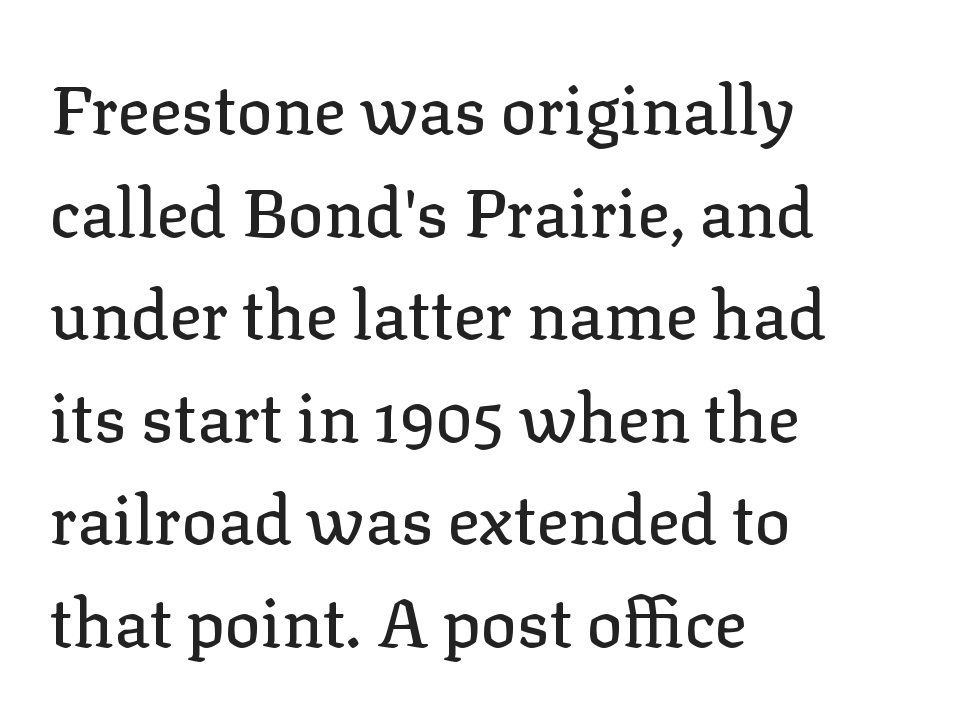
Regarding leading, the lines here are spaced in the standard way. Each line starts at the same left margin while the right side varies. Upright lettering throughout. The string is rendered with underlining switched off. These lines are rendered in a variable-pitch font. Characters follow at the spacing the type designer built in.
